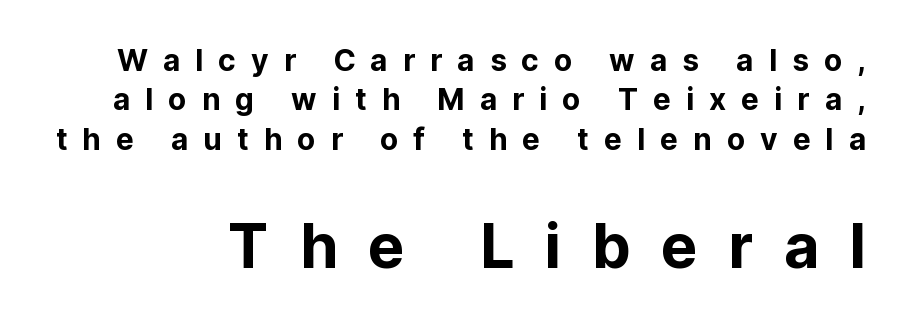
{"serif": "no", "italic": "no", "width": "normal", "stroke_contrast": "low", "x_height": "medium", "monospaced": "no", "underline": "no", "line_spacing": "normal", "line_spacing_ratio": 1.31, "letter_spacing": "wide", "letter_spacing_em": 0.5, "larger_block": "second", "size_ratio": 2.03, "glyph_px": 61}
